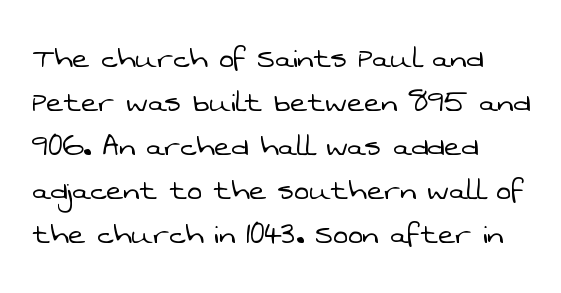
The image shows 36 px light sans-serif type; set left-aligned, line spacing 1.22x, normal letter spacing, not underlined; low stroke contrast and a medium x-height.
